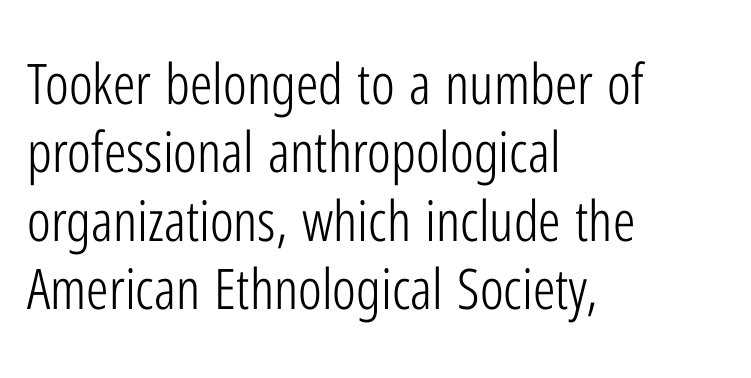
Q: Is the text bold? A: No.
Q: Is the text italic (slanted)? A: No, it is upright.
Q: Is the typeface a serif or a sans-serif typeface? A: Sans-serif.
Q: Is the text underlined? A: No.
Q: How is the paragraph aligned? A: Left-aligned.
Q: Is the spacing between letters normal or unusually wide? A: Normal.
Q: Width (condensed, normal, or wide)? A: Condensed.
Q: Stroke contrast? A: Low.
Q: x-height? A: Medium.
Q: Monospaced? A: No.
